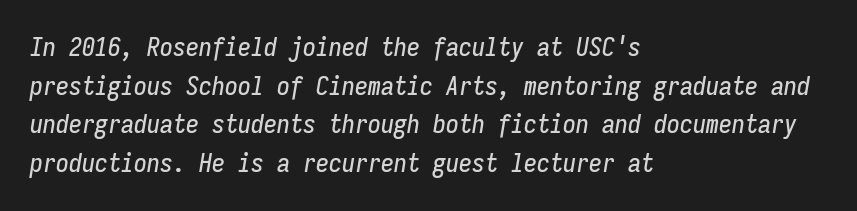
The image shows 26 px text type, italic (leaning right); set left-aligned, normal line spacing (1.49x), normal letter spacing, not underlined.
